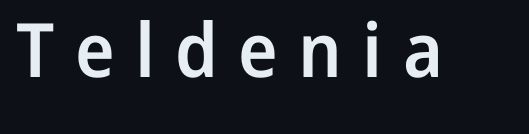
The image shows 75 px semibold sans-serif type, upright; set unusually wide letter spacing (+0.27 em), not underlined; low stroke contrast and a medium x-height.
